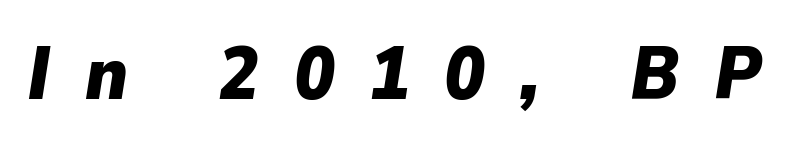
The image shows 74 px heavy type, italic (leaning right); set unusually wide letter spacing (+0.47 em), not underlined; low stroke contrast and a medium x-height.
